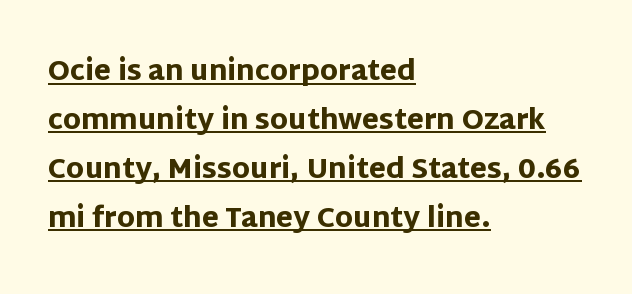
The image shows 27 px bold type, upright; set left-aligned, line spacing 1.81x, normal letter spacing, underlined.
